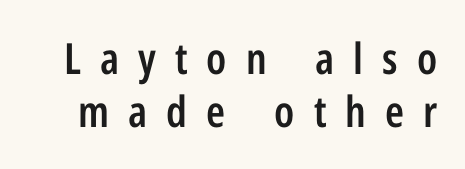
Caption: expanded tracking, letters set apart. This sample has the flowing, uneven cadence of proportional lettering. A clean baseline with only descenders dipping below it. Designer's note — italics off, roman on. Classification — sans serif. On the weight axis this lands at semibold, roughly 600.
